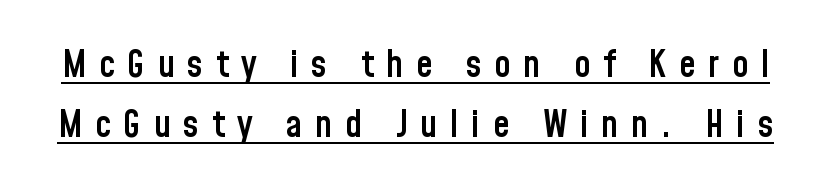
Ascenders rise straight up at ninety degrees. What stands out about the letter spacing? Its width — letters are far apart. In terms of weight, the rendering is demibold, just under bold. The rendering uses natural spacing where letterforms have individual widths. You can see a thin bar hugging the bottom of the glyphs.
